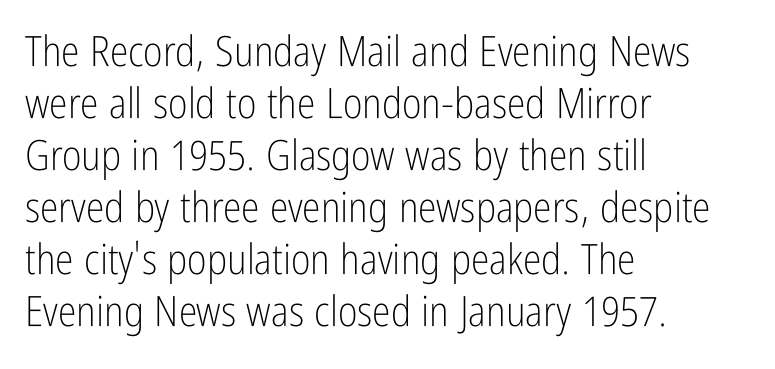
Q: Is the text bold? A: No.
Q: Is the text italic (slanted)? A: No, it is upright.
Q: Is the typeface a serif or a sans-serif typeface? A: Sans-serif.
Q: Is the text underlined? A: No.
Q: How is the paragraph aligned? A: Left-aligned.
Q: Is the spacing between letters normal or unusually wide? A: Normal.
Q: Width (condensed, normal, or wide)? A: Condensed.
Q: Stroke contrast? A: Low.
Q: x-height? A: Medium.
Q: Monospaced? A: No.
